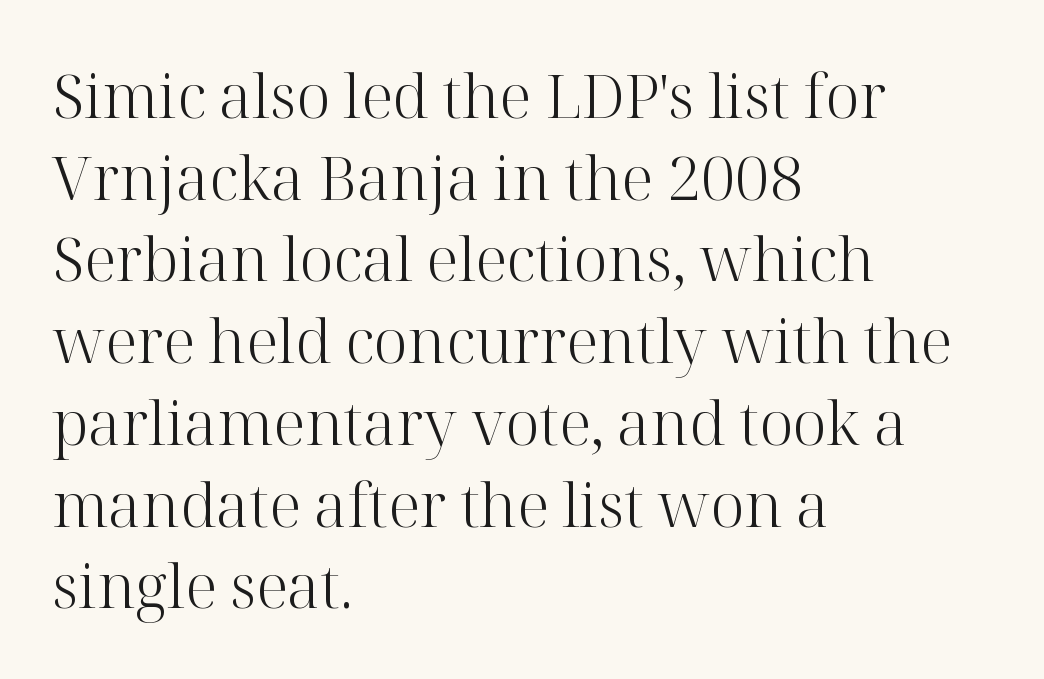
Q: Is the text bold? A: No.
Q: Is the text italic (slanted)? A: No, it is upright.
Q: Is the typeface a serif or a sans-serif typeface? A: Serif.
Q: Is the text underlined? A: No.
Q: How is the paragraph aligned? A: Left-aligned.
Q: Is the spacing between letters normal or unusually wide? A: Normal.
Q: Is the spacing between lines tight, normal or loose? A: Normal.
Q: Width (condensed, normal, or wide)? A: Normal.
Q: Stroke contrast? A: High.
Q: x-height? A: Medium.
Q: Monospaced? A: No.
